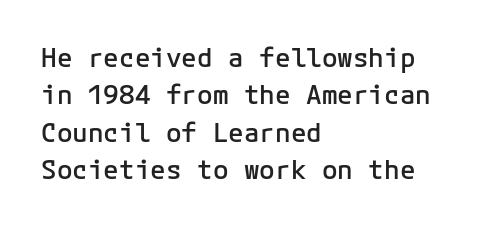
The image shows 26 px text type, upright; set left-aligned, normal line spacing (1.44x), normal letter spacing, not underlined.
